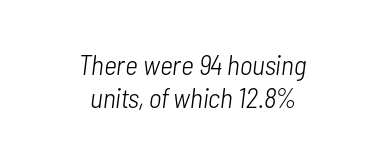
Q: Is the text bold? A: No.
Q: Is the text italic (slanted)? A: Yes, it leans right by about 7 degrees.
Q: Is the text underlined? A: No.
Q: How is the paragraph aligned? A: Centered.
Q: Is the spacing between letters normal or unusually wide? A: Normal.
Q: Width (condensed, normal, or wide)? A: Condensed.
Q: Stroke contrast? A: Low.
Q: x-height? A: Medium.
Q: Monospaced? A: No.
